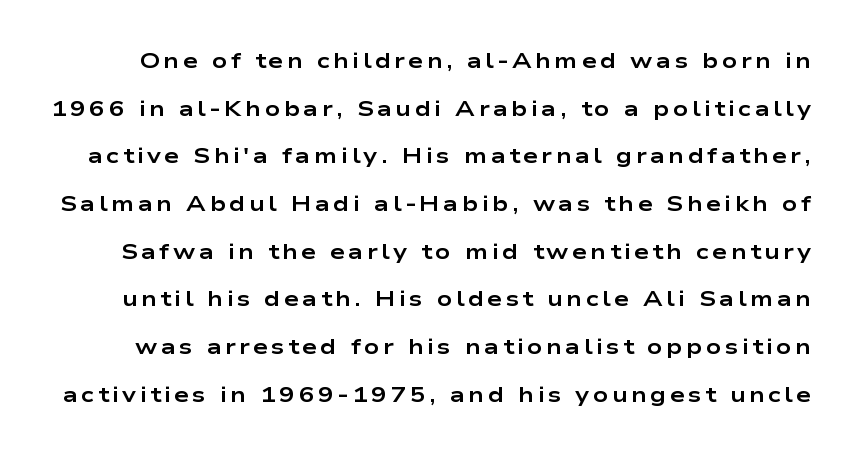
The image shows 21 px bold type, upright; set loose line spacing (2.27x), not underlined.
